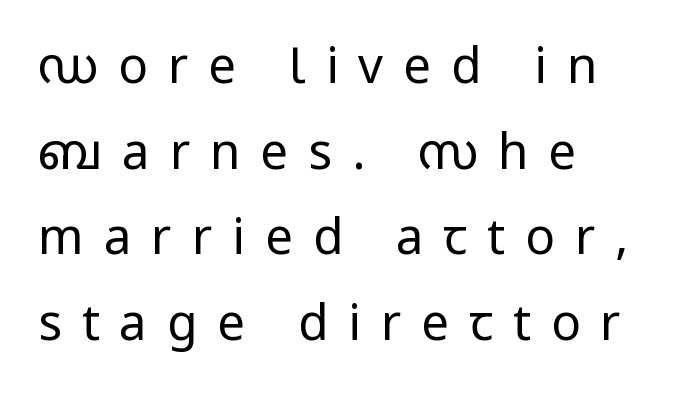
The image shows 49 px regular-weight sans-serif type, upright; set left-aligned, line spacing 1.75x, unusually wide letter spacing (+0.41 em), not underlined; low stroke contrast and a medium x-height.
